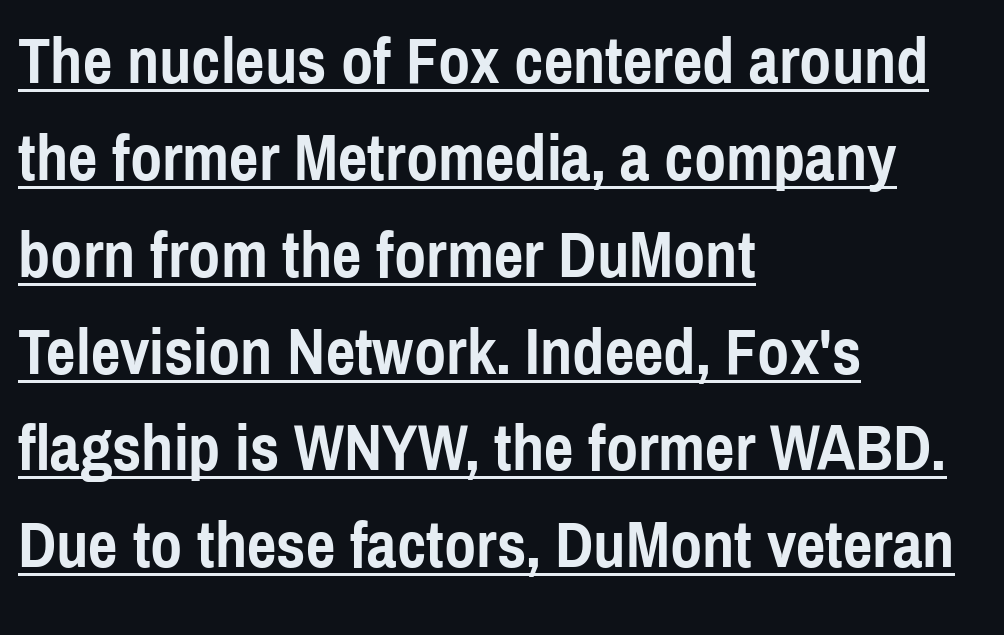
The image shows 65 px semibold, condensed sans-serif type, upright; set left-aligned, normal line spacing (1.49x), normal letter spacing, underlined; a medium x-height.
